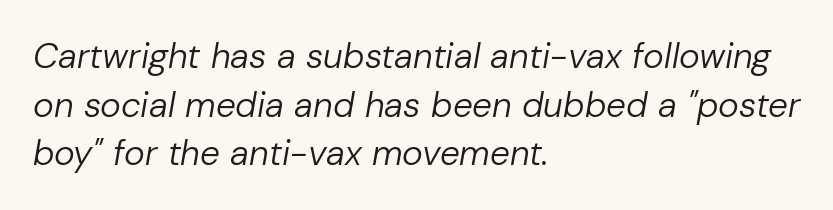
{"italic": "yes", "lean": "right", "slant_degrees": 10, "bold": "no", "weight": "regular", "width": "normal", "stroke_contrast": "low", "x_height": "medium", "monospaced": "no", "underline": "no", "align": "left", "line_spacing": "normal", "line_spacing_ratio": 1.39, "letter_spacing": "normal", "letter_spacing_em": 0.0, "glyph_px": 35}
